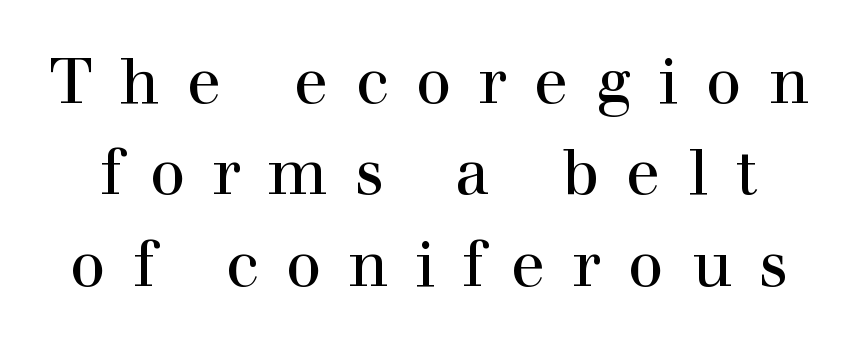
The image shows 63 px serif type, upright; set normal line spacing (1.45x), unusually wide letter spacing (+0.43 em), not underlined; a medium x-height.
